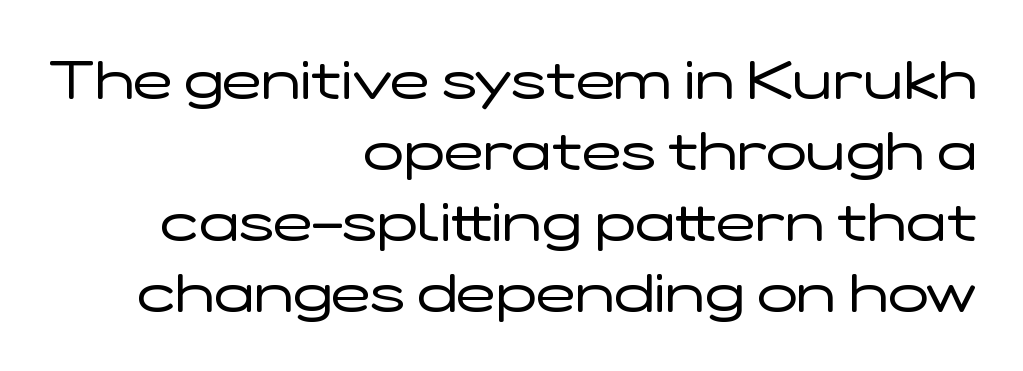
The image shows 53 px regular-weight, wide sans-serif type, upright; set right-aligned, normal line spacing (1.34x), normal letter spacing, not underlined; low stroke contrast and a medium x-height.
